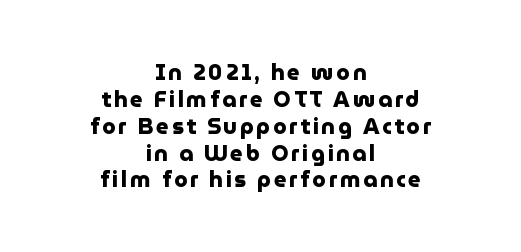
Type without underlining. Horizontal alignment here is central, giving a formal, balanced look. Typesetter's note: full bold, strokes at maximum text heaviness. Posture: straight, roman, zero tilt.
